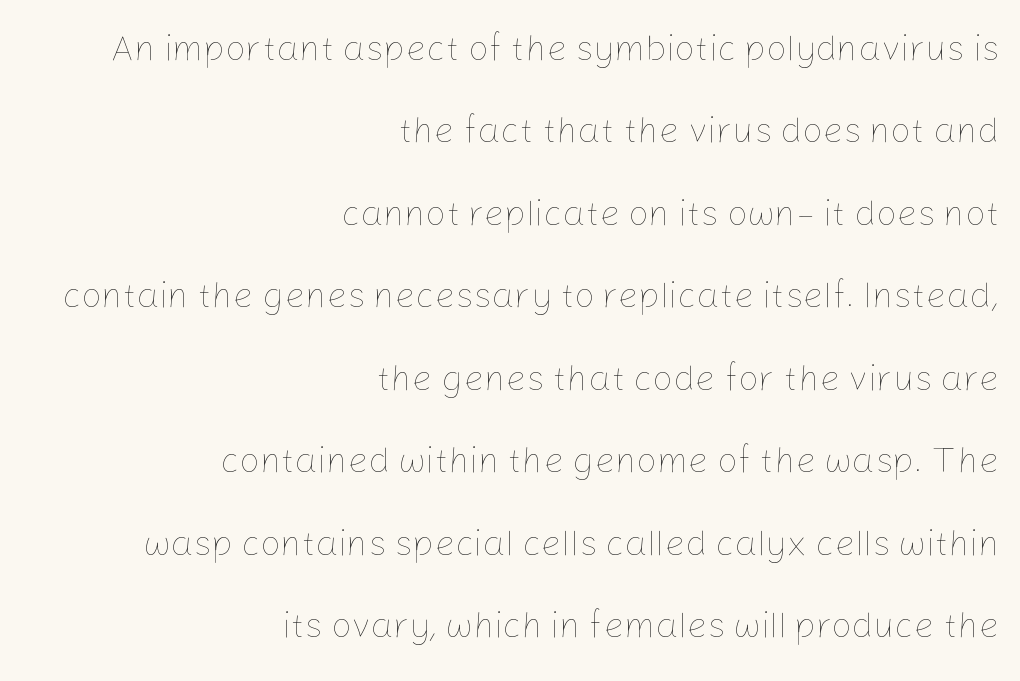
{"italic": "no", "bold": "no", "weight": "thin", "width": "normal", "stroke_contrast": "low", "x_height": "medium", "monospaced": "no", "underline": "no", "align": "right", "line_spacing": "loose", "line_spacing_ratio": 2.29, "letter_spacing": "normal", "letter_spacing_em": 0.0, "glyph_px": 36}
